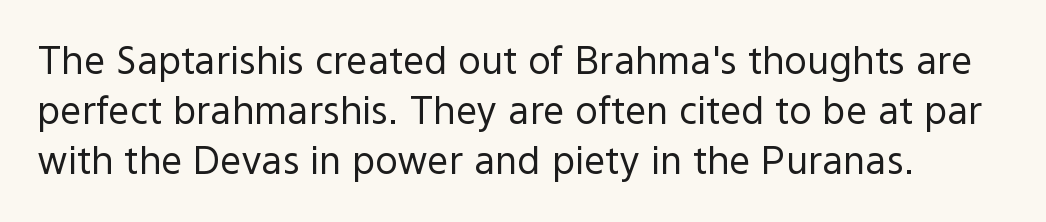
The image shows 38 px regular-weight sans-serif type, upright; set normal line spacing (1.32x), normal letter spacing, not underlined; a medium x-height.
